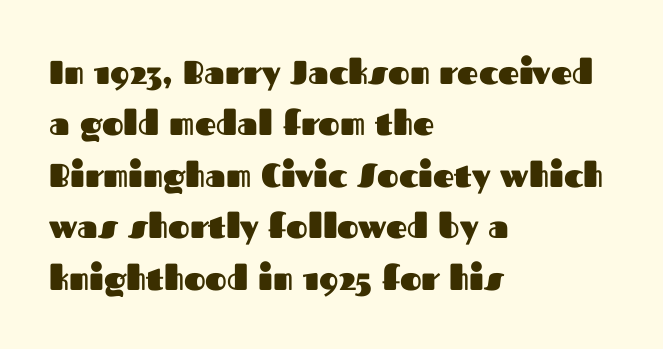
What kind of face is this? One without serifs — a sans. Proportional: the letters do not fall into vertical columns. Notice how the passage keeps a crisp vertical edge on the left only. This block has exactly the height ordinary leading produces.
